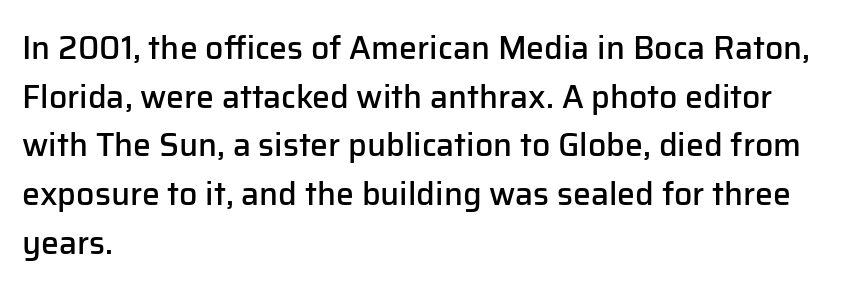
{"serif": "no", "italic": "no", "bold": "semi", "weight": "semibold", "width": "normal", "stroke_contrast": "low", "x_height": "medium", "monospaced": "no", "underline": "no", "align": "left", "line_spacing": "normal", "line_spacing_ratio": 1.52, "letter_spacing": "normal", "letter_spacing_em": 0.0, "glyph_px": 32}
